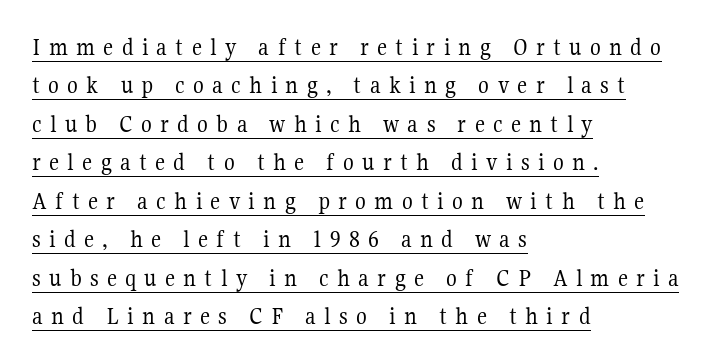
Ink coverage per letter is moderate at most. The gaps between neighbouring characters are conspicuously large. Caption: multi-line text, flush left, ragged right. Like a heading marked for emphasis, these lines bear an underscore. This is roman type, the default non-slanted kind. The line-height multiplier appears to be the usual default.
